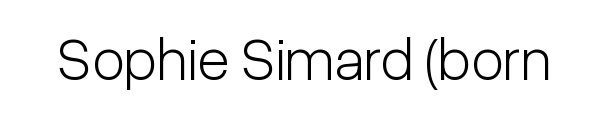
Q: Is the text bold? A: No.
Q: Is the text italic (slanted)? A: No, it is upright.
Q: Is the typeface a serif or a sans-serif typeface? A: Sans-serif.
Q: Is the text underlined? A: No.
Q: Is the spacing between letters normal or unusually wide? A: Normal.
Q: Width (condensed, normal, or wide)? A: Condensed.
Q: Stroke contrast? A: Low.
Q: x-height? A: Medium.
Q: Monospaced? A: No.
